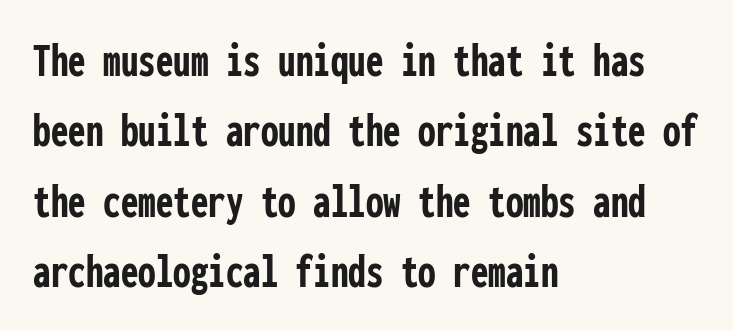
Q: Is the text bold? A: Yes.
Q: Is the text italic (slanted)? A: No, it is upright.
Q: Is the typeface a serif or a sans-serif typeface? A: Sans-serif.
Q: Is the text underlined? A: No.
Q: How is the paragraph aligned? A: Left-aligned.
Q: Is the spacing between letters normal or unusually wide? A: Normal.
Q: Is the spacing between lines tight, normal or loose? A: Normal.
Q: Width (condensed, normal, or wide)? A: Condensed.
Q: Stroke contrast? A: Low.
Q: x-height? A: Medium.
Q: Monospaced? A: Yes.
